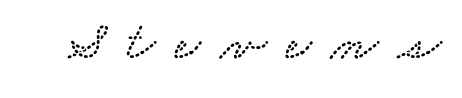
{"serif": "yes", "width": "wide", "stroke_contrast": "low", "x_height": "small", "monospaced": "no", "underline": "no", "letter_spacing": "wide", "letter_spacing_em": 0.36, "glyph_px": 55}
